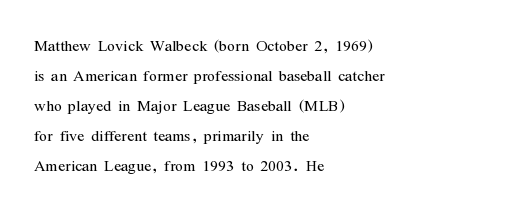
{"italic": "no", "bold": "no", "underline": "no", "align": "left", "line_spacing": "normal", "line_spacing_ratio": 1.43, "letter_spacing": "normal", "letter_spacing_em": 0.0, "glyph_px": 21}
